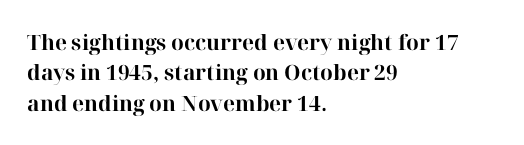
The image shows 21 px bold type, upright; set left-aligned, normal line spacing (1.45x), normal letter spacing, not underlined.
